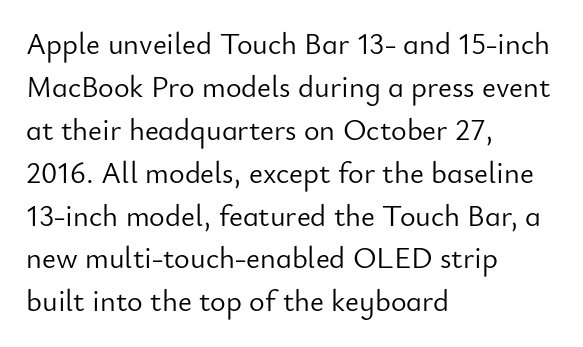
{"serif": "no", "italic": "no", "bold": "no", "weight": "light", "width": "normal", "stroke_contrast": "low", "x_height": "small", "monospaced": "no", "underline": "no", "align": "left", "line_spacing": "normal", "line_spacing_ratio": 1.43, "letter_spacing": "normal", "letter_spacing_em": 0.0, "glyph_px": 30}
